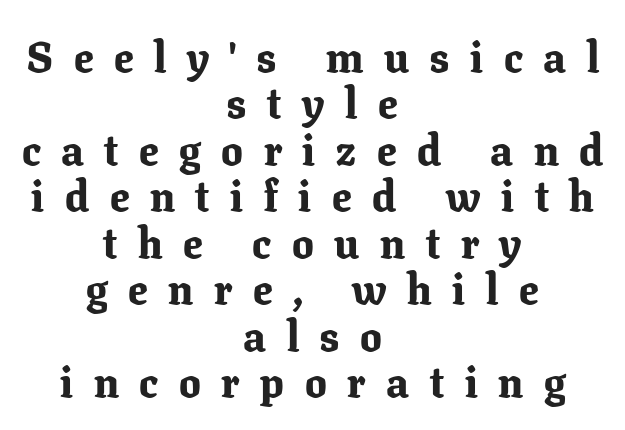
The type is letterspaced generously, with wide tracking. Regarding serifs, this sample has them. The foot of each line stays bare and open. The passage is arranged like a title page — every line centered. Heavy-handed strokes throughout: this text is bold.
